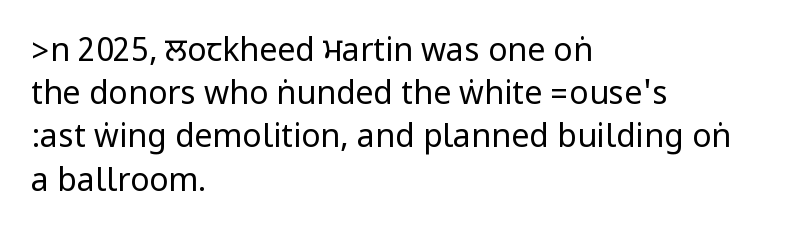
{"serif": "no", "italic": "no", "bold": "no", "weight": "regular", "width": "condensed", "stroke_contrast": "low", "underline": "no", "align": "left", "line_spacing": "normal", "line_spacing_ratio": 1.35, "letter_spacing": "normal", "letter_spacing_em": 0.0, "glyph_px": 32}
